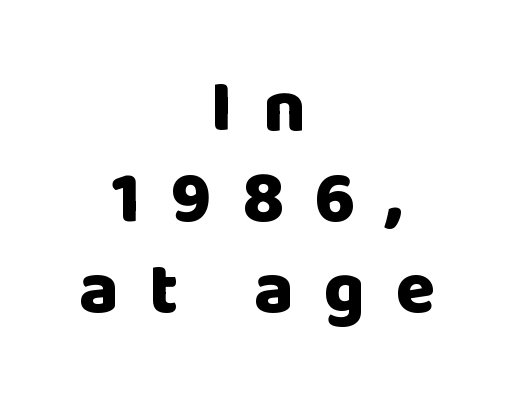
Q: Is the text bold? A: Yes.
Q: Is the text italic (slanted)? A: No, it is upright.
Q: Is the typeface a serif or a sans-serif typeface? A: Sans-serif.
Q: Is the text underlined? A: No.
Q: How is the paragraph aligned? A: Centered.
Q: Is the spacing between letters normal or unusually wide? A: Unusually wide.
Q: Is the spacing between lines tight, normal or loose? A: Normal.
Q: Width (condensed, normal, or wide)? A: Normal.
Q: Stroke contrast? A: Low.
Q: x-height? A: Large.
Q: Monospaced? A: No.
